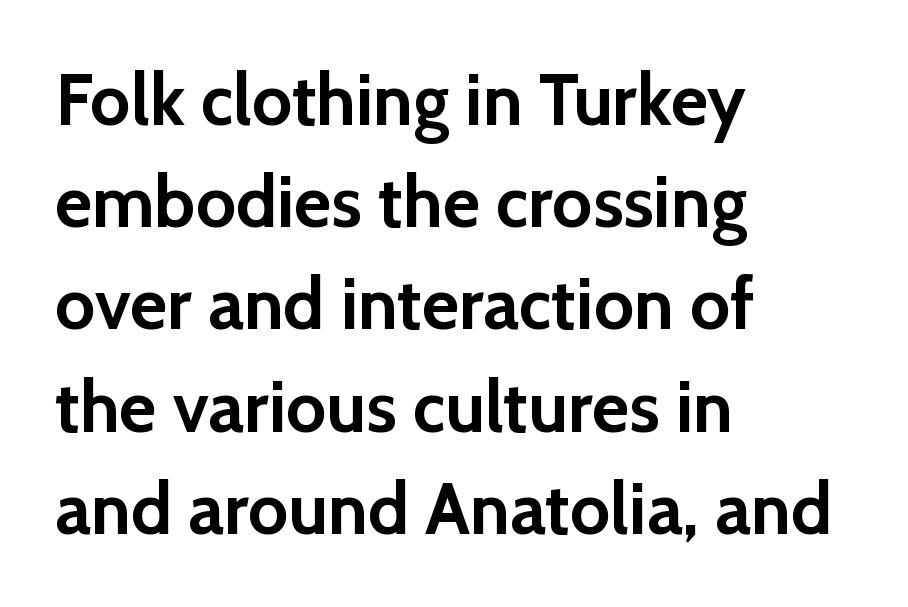
{"serif": "no", "italic": "no", "bold": "yes", "weight": "semibold", "width": "normal", "x_height": "medium", "monospaced": "no", "underline": "no", "align": "left", "line_spacing": "normal", "line_spacing_ratio": 1.42, "letter_spacing": "normal", "letter_spacing_em": 0.0, "glyph_px": 72}
